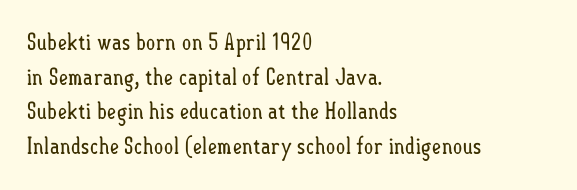
{"italic": "no", "bold": "no", "underline": "no", "align": "left", "line_spacing": "normal", "line_spacing_ratio": 1.51, "letter_spacing": "normal", "letter_spacing_em": 0.0, "glyph_px": 23}
